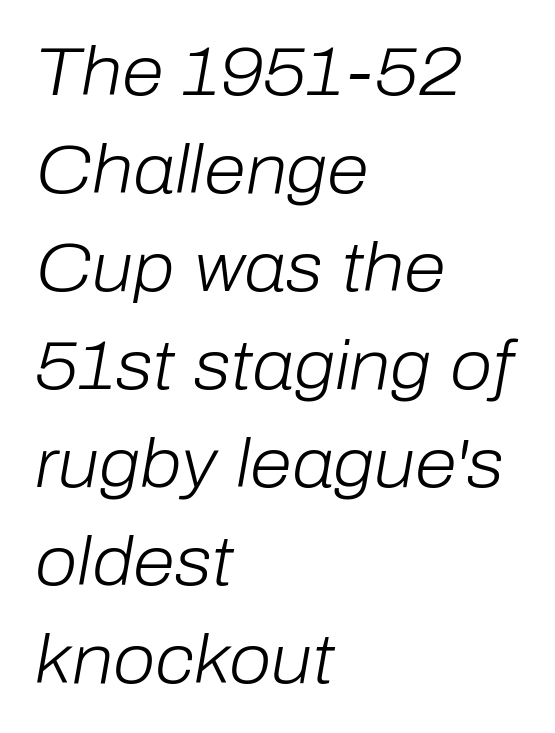
{"italic": "yes", "lean": "right", "slant_degrees": 10, "bold": "no", "weight": "light", "width": "normal", "stroke_contrast": "low", "x_height": "medium", "monospaced": "no", "underline": "no", "align": "left", "line_spacing": "normal", "line_spacing_ratio": 1.44, "letter_spacing": "normal", "letter_spacing_em": 0.0, "glyph_px": 68}
